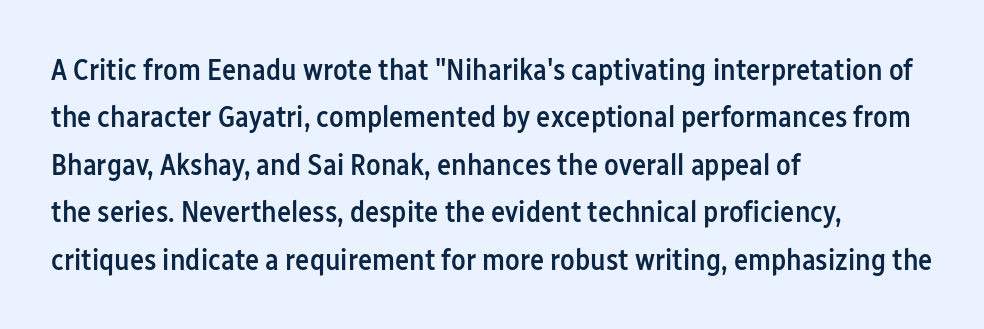
Q: Is the text bold? A: Semi-bold.
Q: Is the text italic (slanted)? A: No, it is upright.
Q: Is the typeface a serif or a sans-serif typeface? A: Sans-serif.
Q: Is the text underlined? A: No.
Q: How is the paragraph aligned? A: Left-aligned.
Q: Is the spacing between letters normal or unusually wide? A: Normal.
Q: Is the spacing between lines tight, normal or loose? A: Normal.
Q: Width (condensed, normal, or wide)? A: Condensed.
Q: Stroke contrast? A: Low.
Q: x-height? A: Medium.
Q: Monospaced? A: No.
